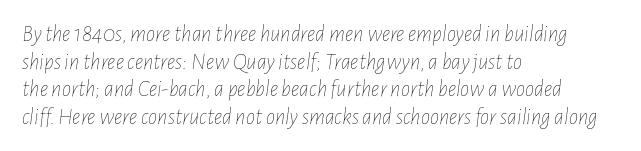
The image shows 23 px text type, italic (leaning right); set left-aligned, line spacing 1.2x, normal letter spacing, not underlined.
